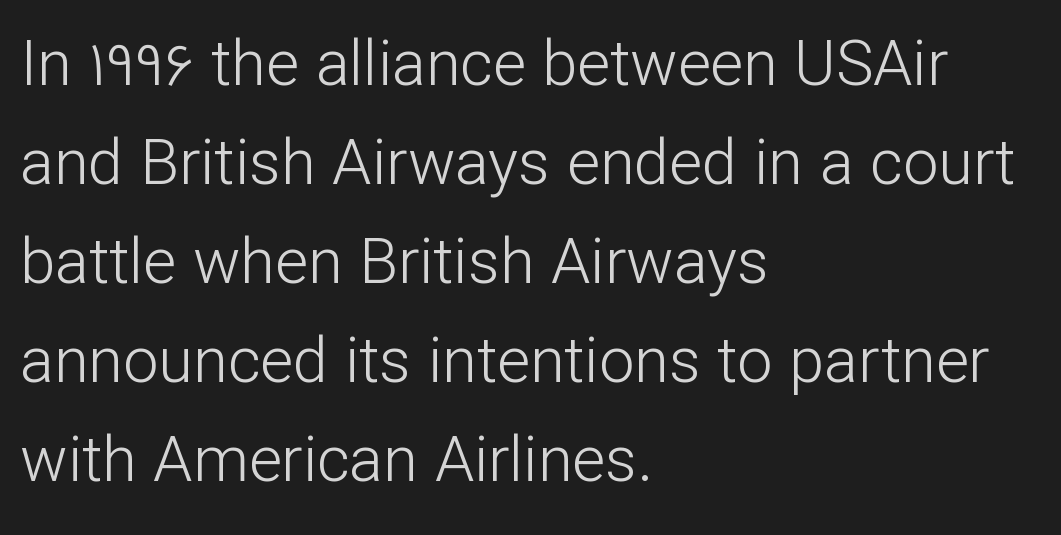
The image shows 63 px light sans-serif type, upright; set left-aligned, normal line spacing (1.57x), normal letter spacing, not underlined; low stroke contrast and a medium x-height.
